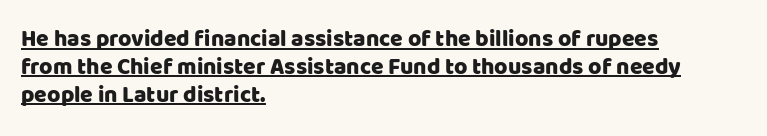
{"italic": "no", "underline": "yes", "align": "left", "line_spacing_ratio": 1.21, "letter_spacing": "normal", "letter_spacing_em": 0.0, "glyph_px": 23}
